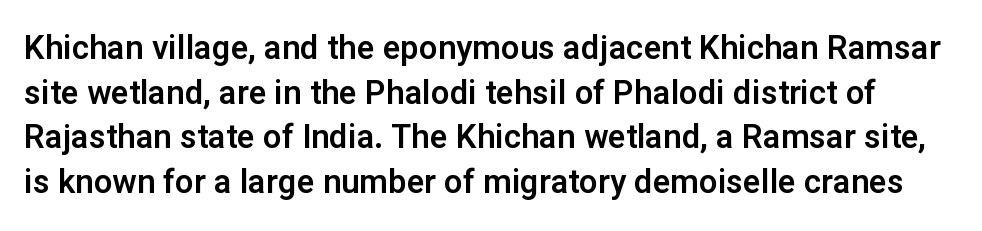
The image shows 33 px sans-serif type, upright; set normal line spacing (1.35x), normal letter spacing, not underlined; low stroke contrast and a medium x-height.
